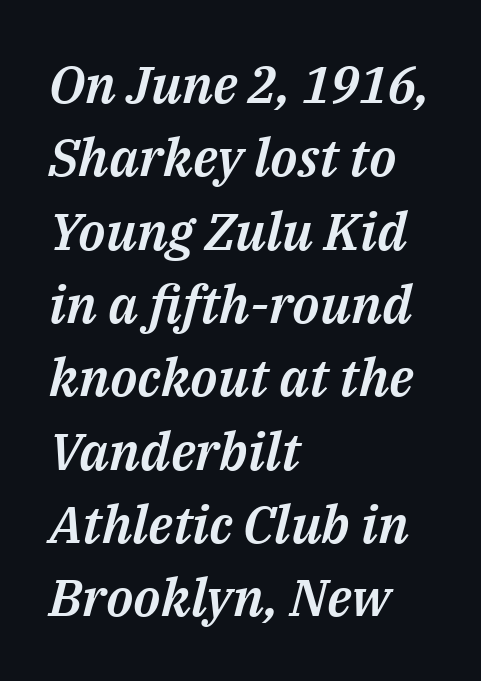
Q: Is the text italic (slanted)? A: Yes, it leans right by about 14 degrees.
Q: Is the text underlined? A: No.
Q: How is the paragraph aligned? A: Left-aligned.
Q: Is the spacing between letters normal or unusually wide? A: Normal.
Q: Is the spacing between lines tight, normal or loose? A: Normal.
Q: Width (condensed, normal, or wide)? A: Normal.
Q: Stroke contrast? A: Medium.
Q: x-height? A: Medium.
Q: Monospaced? A: No.
